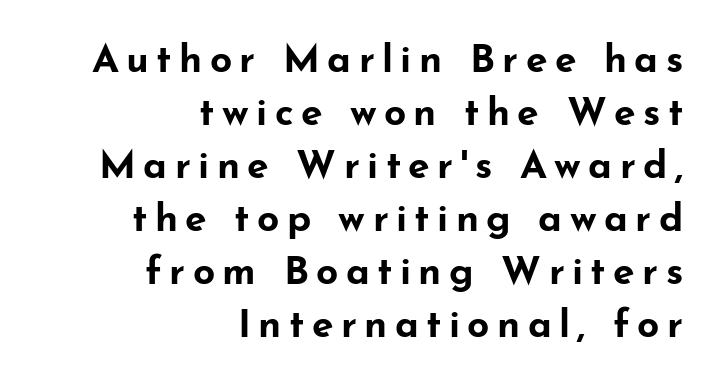
Q: Is the text bold? A: Yes.
Q: Is the text italic (slanted)? A: No, it is upright.
Q: Is the typeface a serif or a sans-serif typeface? A: Sans-serif.
Q: Is the text underlined? A: No.
Q: How is the paragraph aligned? A: Right-aligned.
Q: Is the spacing between lines tight, normal or loose? A: Normal.
Q: Width (condensed, normal, or wide)? A: Wide.
Q: Stroke contrast? A: Low.
Q: x-height? A: Small.
Q: Monospaced? A: No.
